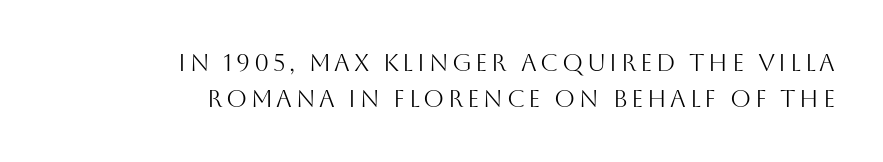
Q: Is the text bold? A: No.
Q: Is the text italic (slanted)? A: No, it is upright.
Q: Is the text underlined? A: No.
Q: How is the paragraph aligned? A: Right-aligned.
Q: Is the spacing between lines tight, normal or loose? A: Normal.
